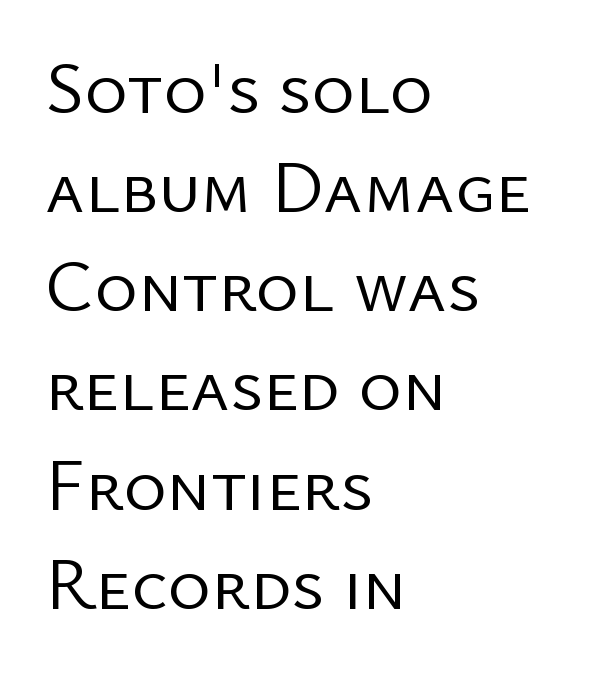
Decoration check: the copy has no underline. Each new line begins a customary step beneath the previous one. Glyph-to-glyph distance matches everyday printed text. Layout note: lines flush left. The face used here is a sans, in the tradition of grotesques and geometrics.
